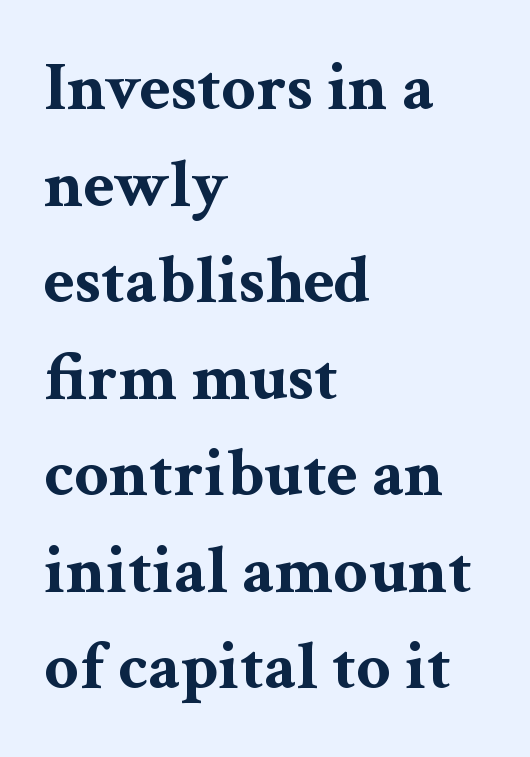
{"serif": "yes", "italic": "no", "bold": "yes", "weight": "bold", "width": "wide", "stroke_contrast": "medium", "x_height": "medium", "monospaced": "no", "underline": "no", "align": "left", "line_spacing": "normal", "line_spacing_ratio": 1.42, "letter_spacing": "normal", "letter_spacing_em": 0.0, "glyph_px": 68}
